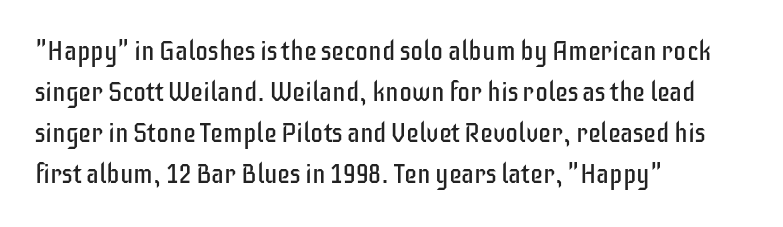
Q: Is the text bold? A: No.
Q: Is the text italic (slanted)? A: No, it is upright.
Q: Is the text underlined? A: No.
Q: How is the paragraph aligned? A: Left-aligned.
Q: Is the spacing between letters normal or unusually wide? A: Normal.
Q: Is the spacing between lines tight, normal or loose? A: Normal.
